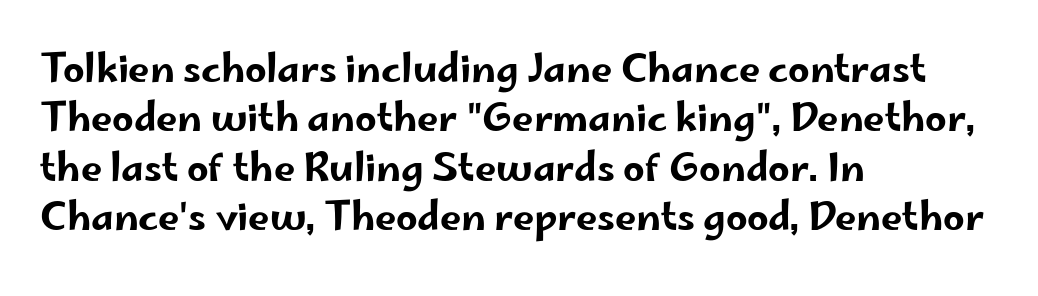
The typesetter chose a ragged-right arrangement here. The foot of each line stays bare and open. What kind of face is this? One without serifs — a sans. Varying glyph widths throughout — classic text-font behaviour. Regular leading.
